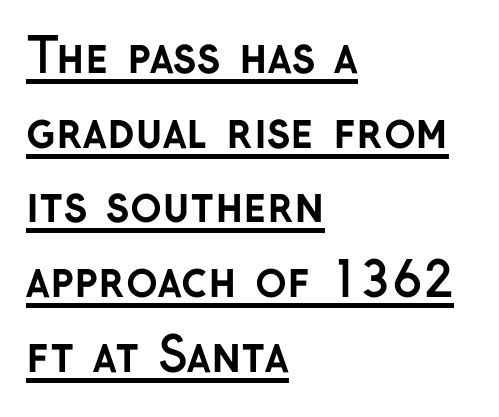
Descenders here cross a horizontal rule under the line. Regarding serifs, this sample does without them. Which margin do the lines hug? The left one — the right edge is uneven. How heavy is the stroke? Heavy — this is a bold. Honestly, the letter spacing is just normal — you wouldn't notice it.
